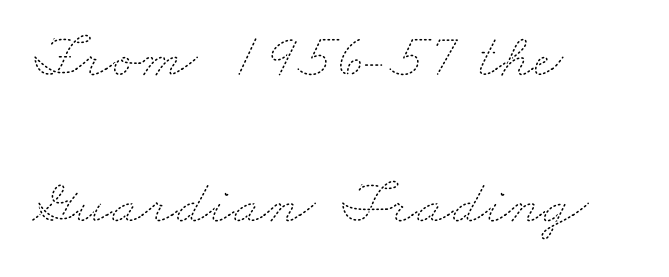
Q: Is the text bold? A: No.
Q: Is the text underlined? A: No.
Q: How is the paragraph aligned? A: Left-aligned.
Q: Is the spacing between letters normal or unusually wide? A: Normal.
Q: Is the spacing between lines tight, normal or loose? A: Loose.
Q: Width (condensed, normal, or wide)? A: Wide.
Q: Stroke contrast? A: Medium.
Q: x-height? A: Small.
Q: Monospaced? A: No.
